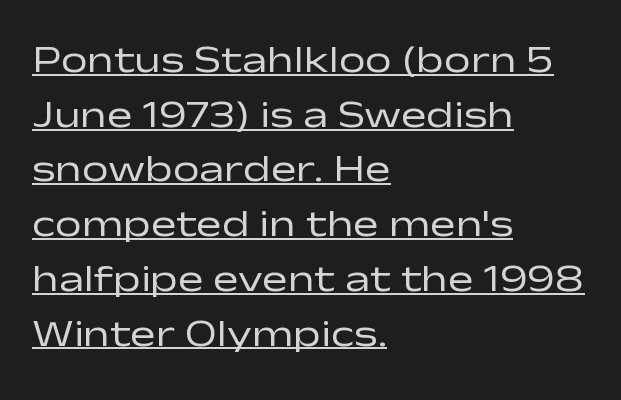
{"serif": "no", "italic": "no", "bold": "no", "weight": "regular", "width": "wide", "stroke_contrast": "low", "x_height": "medium", "monospaced": "no", "underline": "yes", "align": "left", "line_spacing": "normal", "line_spacing_ratio": 1.44, "letter_spacing": "normal", "letter_spacing_em": 0.0, "glyph_px": 38}
